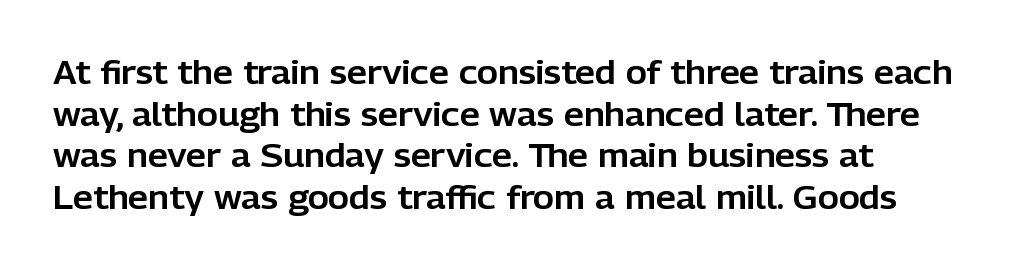
Q: Is the text italic (slanted)? A: No, it is upright.
Q: Is the typeface a serif or a sans-serif typeface? A: Sans-serif.
Q: Is the text underlined? A: No.
Q: How is the paragraph aligned? A: Left-aligned.
Q: Is the spacing between letters normal or unusually wide? A: Normal.
Q: Is the spacing between lines tight, normal or loose? A: Normal.
Q: Width (condensed, normal, or wide)? A: Normal.
Q: Stroke contrast? A: Low.
Q: x-height? A: Medium.
Q: Monospaced? A: No.
